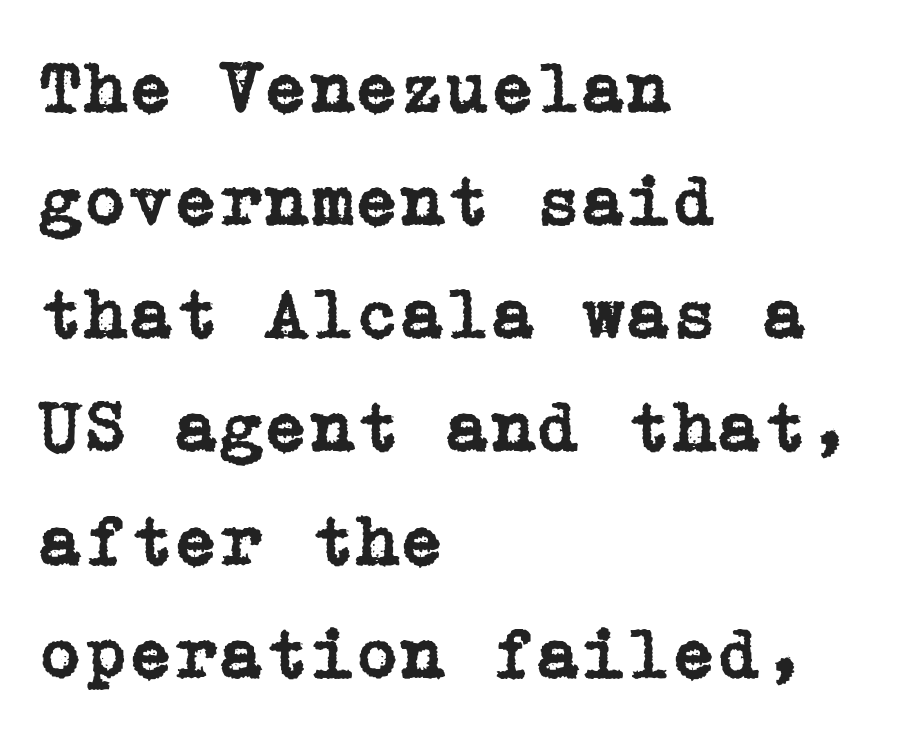
Q: Is the text italic (slanted)? A: No, it is upright.
Q: Is the typeface a serif or a sans-serif typeface? A: Serif.
Q: Is the text underlined? A: No.
Q: How is the paragraph aligned? A: Left-aligned.
Q: Is the spacing between letters normal or unusually wide? A: Normal.
Q: Is the spacing between lines tight, normal or loose? A: Normal.
Q: Width (condensed, normal, or wide)? A: Normal.
Q: Stroke contrast? A: Low.
Q: x-height? A: Medium.
